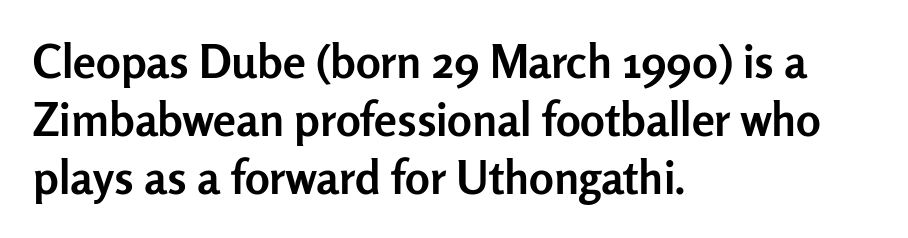
In terms of letterspacing, this is plain default setting. Is the block centered? No — it sits flush against the left margin. A full-strength bold gives these letters their thick strokes. Vertical strokes here are truly vertical.
